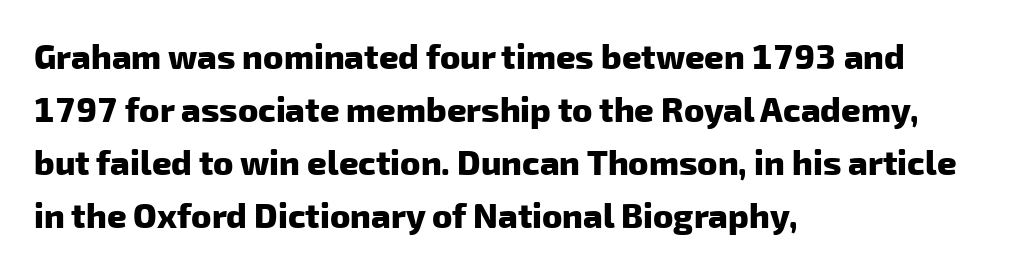
The image shows 34 px heavy sans-serif type; set left-aligned, normal line spacing (1.56x), normal letter spacing, not underlined; low stroke contrast and a medium x-height.
